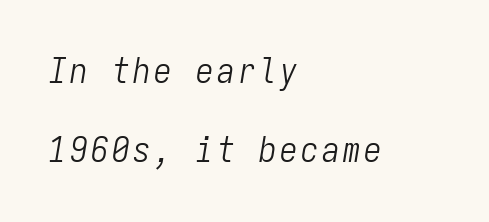
Q: Is the text bold? A: No.
Q: Is the text italic (slanted)? A: Yes, it leans right by about 9 degrees.
Q: Is the text underlined? A: No.
Q: How is the paragraph aligned? A: Left-aligned.
Q: Is the spacing between lines tight, normal or loose? A: Loose.
Q: Width (condensed, normal, or wide)? A: Condensed.
Q: Stroke contrast? A: Low.
Q: x-height? A: Medium.
Q: Monospaced? A: Yes.
